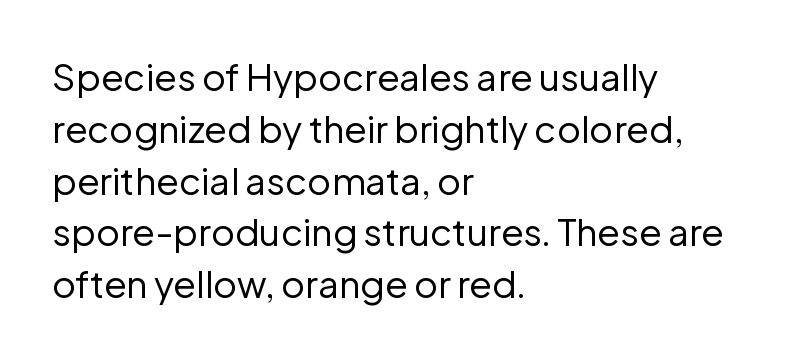
The image shows 37 px regular-weight sans-serif type, upright; set left-aligned, normal line spacing (1.4x), normal letter spacing, not underlined; low stroke contrast and a medium x-height.
